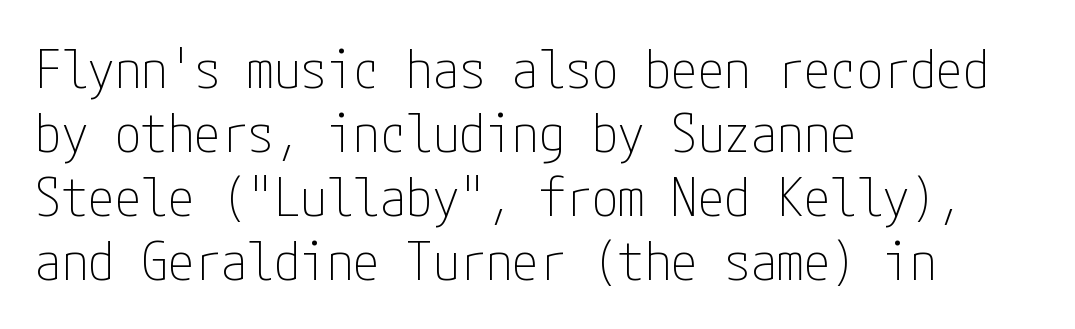
Caption: face not bold, strokes unweighted. Just letters on the line, the space beneath them empty. Caption: standard tracking, unaltered. The text was rendered using a sans face with plain stroke endings.
